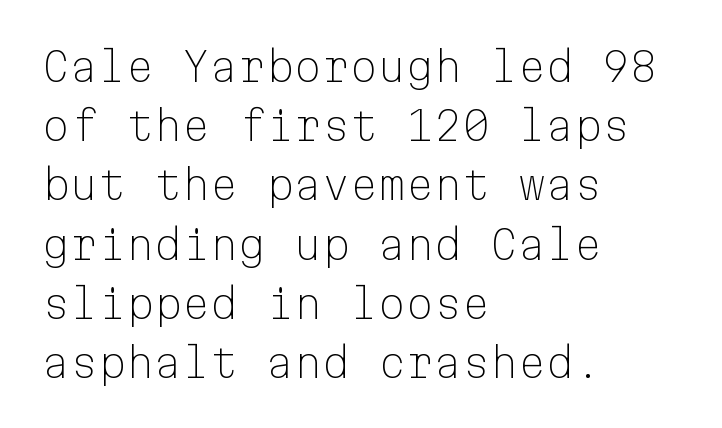
Letters rest on an invisible, unmarked baseline. Fixed-width glyphs throughout — classic coding-font behaviour. The line-height multiplier appears to be the usual default. Examine the stroke ends and you'll find no serifs.
